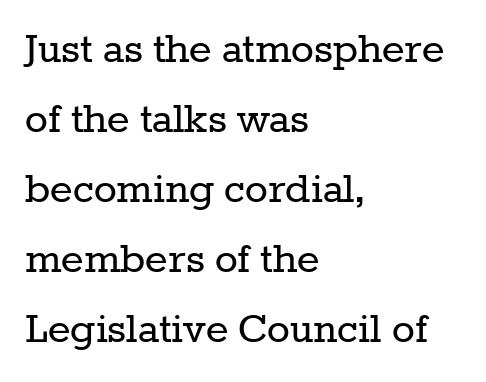
The image shows 48 px regular-weight serif type, upright; set left-aligned, normal line spacing (1.46x), normal letter spacing, not underlined; low stroke contrast and a medium x-height.
